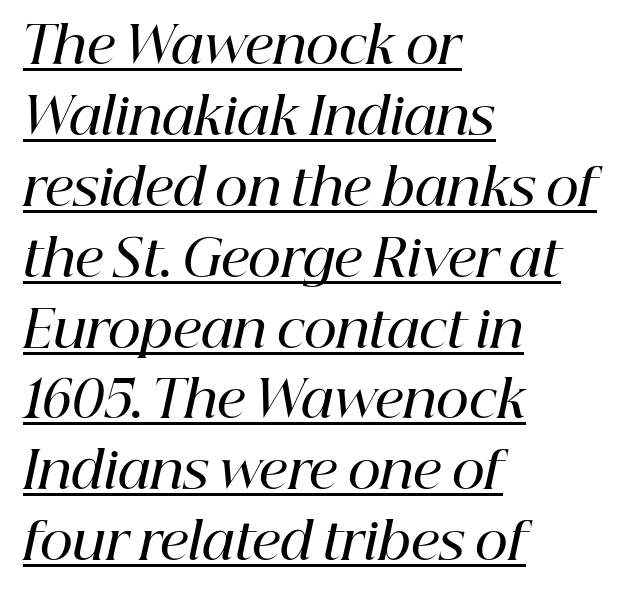
Q: Is the text bold? A: Semi-bold.
Q: Is the text italic (slanted)? A: Yes, it leans right by about 12 degrees.
Q: Is the typeface a serif or a sans-serif typeface? A: Serif.
Q: Is the text underlined? A: Yes.
Q: How is the paragraph aligned? A: Left-aligned.
Q: Is the spacing between letters normal or unusually wide? A: Normal.
Q: Is the spacing between lines tight, normal or loose? A: Normal.
Q: Width (condensed, normal, or wide)? A: Normal.
Q: Stroke contrast? A: High.
Q: x-height? A: Medium.
Q: Monospaced? A: No.
